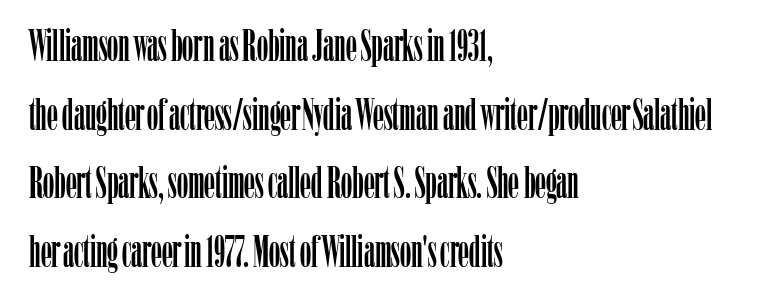
The image shows 44 px condensed serif type, upright; set left-aligned, normal line spacing (1.56x), normal letter spacing, not underlined; low stroke contrast and a medium x-height.
